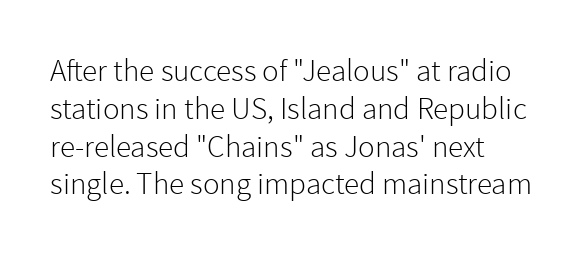
The image shows 31 px light sans-serif type, upright; set left-aligned, line spacing 1.22x, normal letter spacing, not underlined; a medium x-height.
